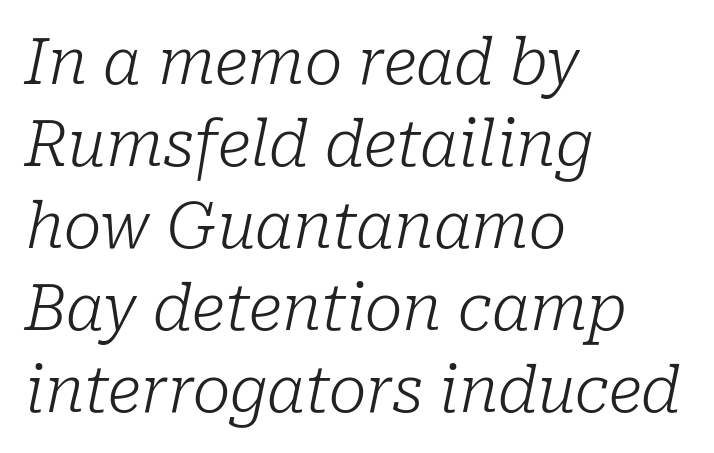
{"serif": "yes", "italic": "yes", "lean": "right", "slant_degrees": 10, "bold": "no", "weight": "light", "width": "normal", "stroke_contrast": "low", "x_height": "medium", "monospaced": "no", "underline": "no", "align": "left", "line_spacing": "normal", "line_spacing_ratio": 1.3, "letter_spacing": "normal", "letter_spacing_em": 0.0, "glyph_px": 63}
